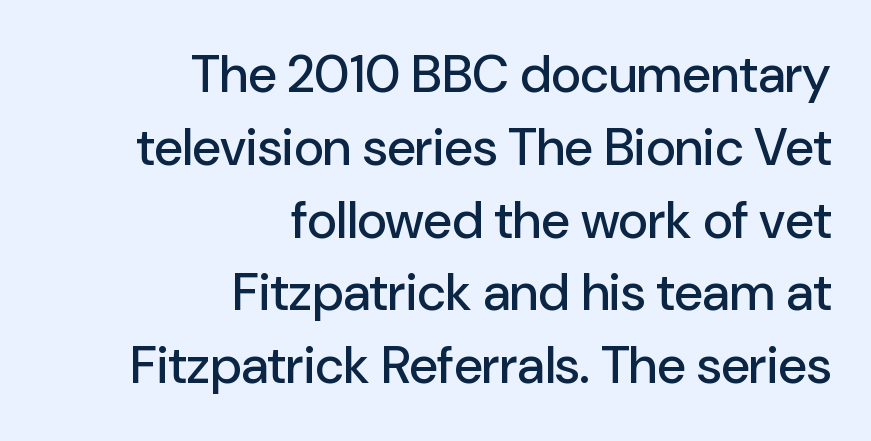
Rule under the text: the space is simply empty. Typographically, this falls in the sans-serif category. Words appear dense and cohesive because spacing is normal. A flush-right, rag-left setting is used for this passage.
